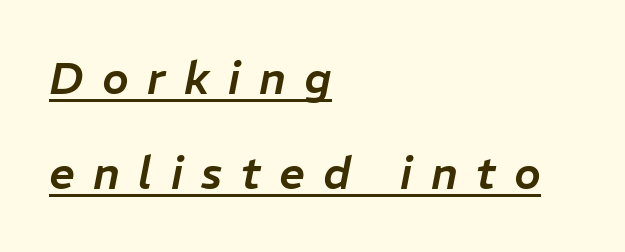
Q: Is the text italic (slanted)? A: Yes, it leans right by about 11 degrees.
Q: Is the text underlined? A: Yes.
Q: How is the paragraph aligned? A: Left-aligned.
Q: Is the spacing between letters normal or unusually wide? A: Unusually wide.
Q: Is the spacing between lines tight, normal or loose? A: Loose.
Q: Width (condensed, normal, or wide)? A: Normal.
Q: Stroke contrast? A: Low.
Q: x-height? A: Medium.
Q: Monospaced? A: No.
